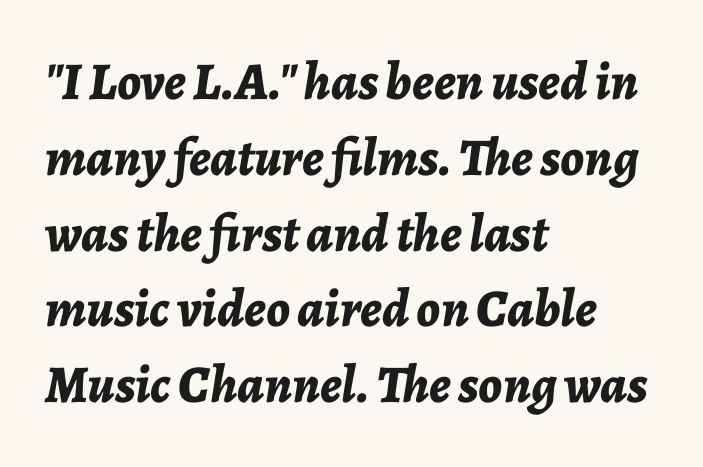
Short and long lines alike share a common starting point at left. Spacing between characters is what you'd get straight out of the box. A full-strength bold gives these letters their thick strokes. Reading down the column, the eye jumps a familiar distance to each next line. It's the slanting kind of type. Proportional: the letters do not fall into vertical columns.
